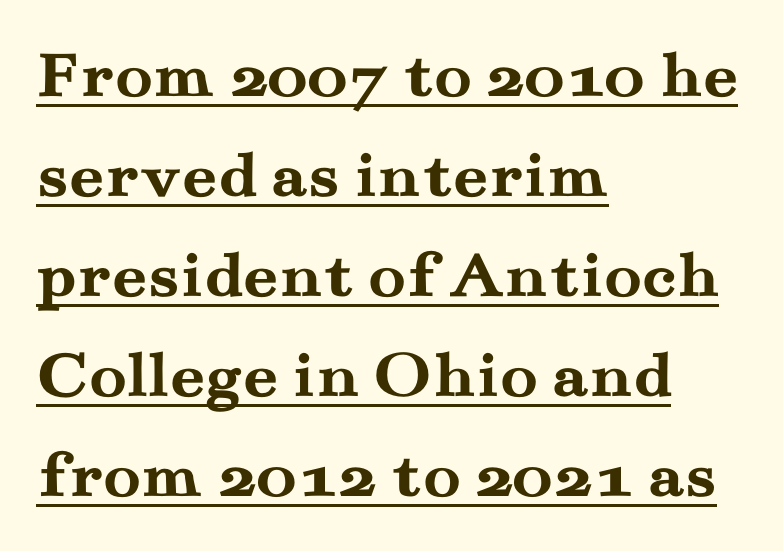
Q: Is the text bold? A: Yes.
Q: Is the text italic (slanted)? A: No, it is upright.
Q: Is the typeface a serif or a sans-serif typeface? A: Serif.
Q: Is the text underlined? A: Yes.
Q: How is the paragraph aligned? A: Left-aligned.
Q: Is the spacing between letters normal or unusually wide? A: Normal.
Q: Is the spacing between lines tight, normal or loose? A: Normal.
Q: Width (condensed, normal, or wide)? A: Wide.
Q: Stroke contrast? A: Medium.
Q: x-height? A: Small.
Q: Monospaced? A: No.
